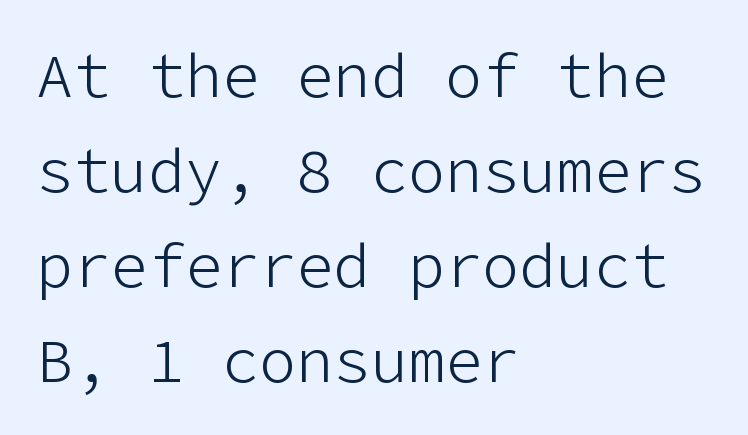
The type is set solid horizontally, with unmodified tracking. Each row of text sits above clean, open space. Nothing heavy about these letters — not bold at all. Vertically, the passage feels balanced, rows spaced as you'd expect. The face used here is a sans, in the tradition of grotesques and geometrics.
